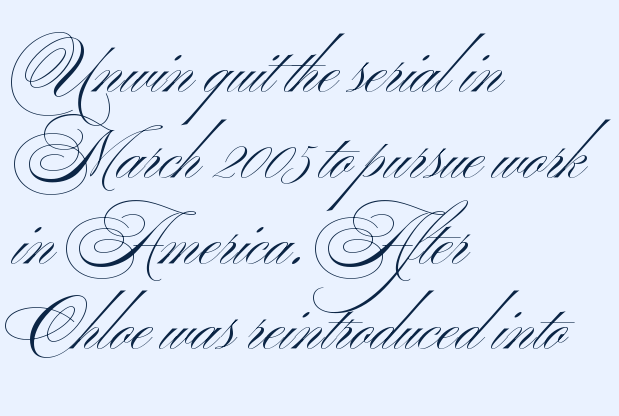
{"serif": "no", "bold": "no", "weight": "light", "width": "wide", "stroke_contrast": "medium", "x_height": "small", "monospaced": "no", "underline": "no", "align": "left", "line_spacing": "normal", "line_spacing_ratio": 1.3, "letter_spacing": "normal", "letter_spacing_em": 0.0, "glyph_px": 66}
